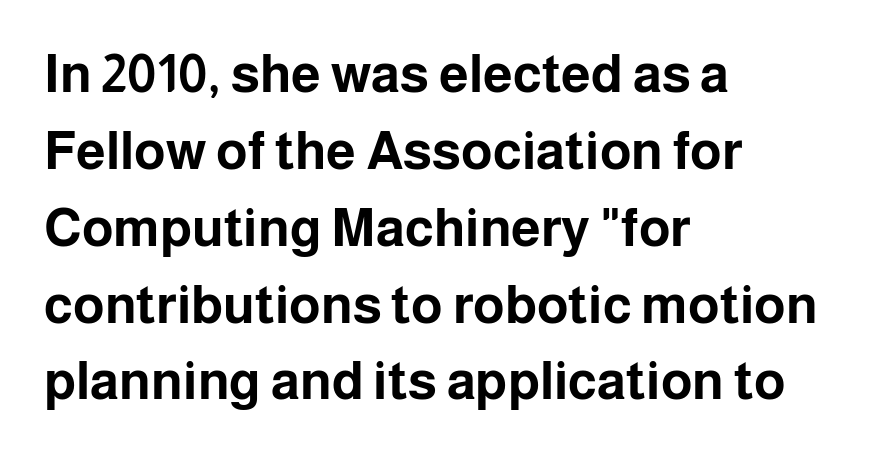
{"serif": "no", "italic": "no", "bold": "yes", "weight": "bold", "width": "normal", "stroke_contrast": "low", "x_height": "medium", "monospaced": "no", "underline": "no", "align": "left", "line_spacing": "normal", "line_spacing_ratio": 1.45, "letter_spacing": "normal", "letter_spacing_em": 0.0, "glyph_px": 53}
